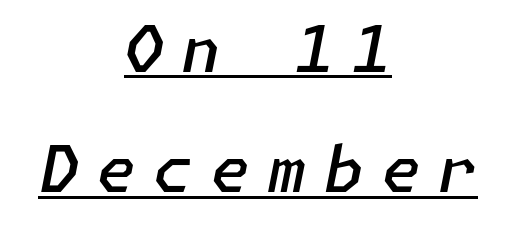
Q: Is the text bold? A: Semi-bold.
Q: Is the text italic (slanted)? A: Yes, it leans right by about 11 degrees.
Q: Is the text underlined? A: Yes.
Q: How is the paragraph aligned? A: Centered.
Q: Is the spacing between letters normal or unusually wide? A: Unusually wide.
Q: Width (condensed, normal, or wide)? A: Normal.
Q: Stroke contrast? A: Low.
Q: x-height? A: Medium.
